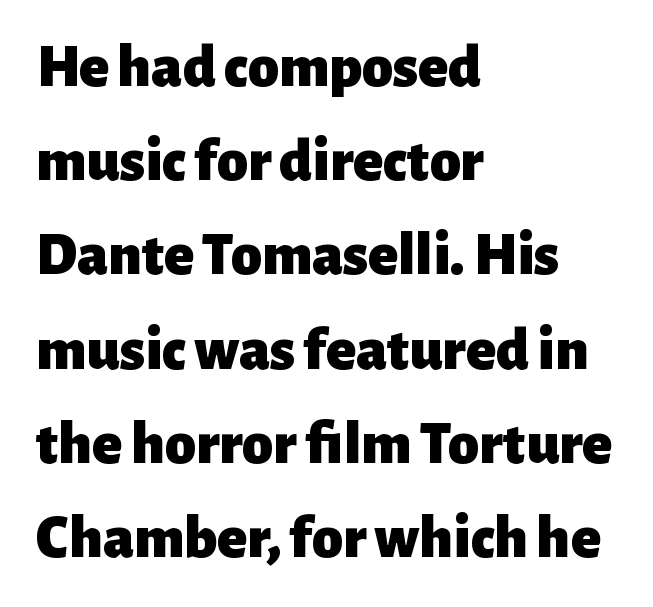
Q: Is the text bold? A: Yes.
Q: Is the text italic (slanted)? A: No, it is upright.
Q: Is the typeface a serif or a sans-serif typeface? A: Sans-serif.
Q: Is the text underlined? A: No.
Q: How is the paragraph aligned? A: Left-aligned.
Q: Is the spacing between letters normal or unusually wide? A: Normal.
Q: Is the spacing between lines tight, normal or loose? A: Normal.
Q: Width (condensed, normal, or wide)? A: Normal.
Q: Stroke contrast? A: Low.
Q: x-height? A: Medium.
Q: Monospaced? A: No.
